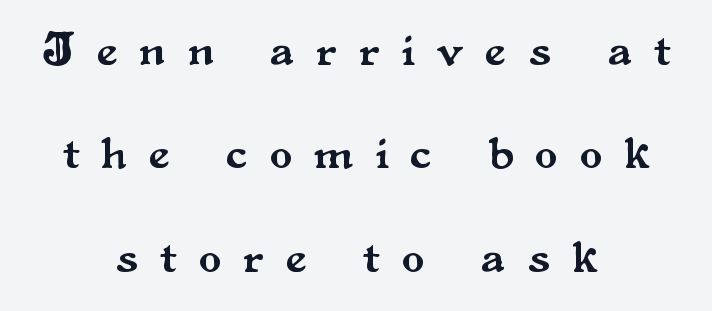
Loose tracking; the words dissolve into strings of separated letters. This rendering uses center alignment, leaving both contours irregular but symmetric. When letters stand straight like this, we call the style roman or upright. The passage shown is typeset with a serif family. Plain, unruled lines of type.
